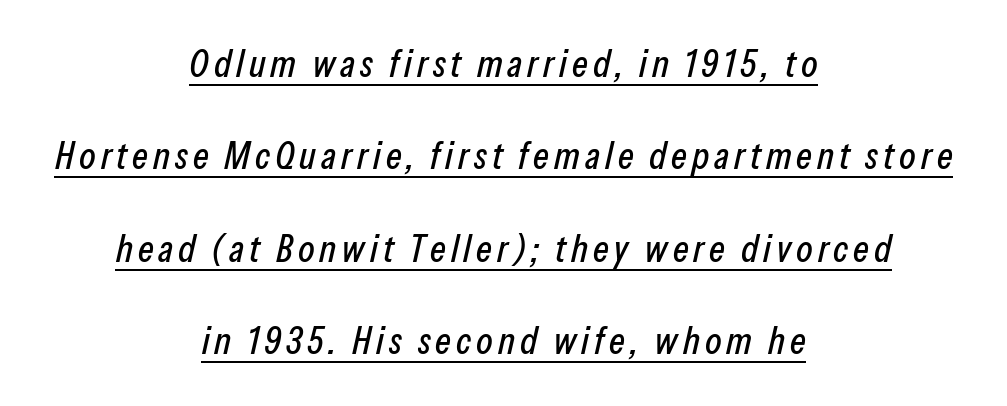
The image shows 38 px condensed type, italic (leaning right); set centered, loose line spacing (2.43x), underlined; low stroke contrast and a medium x-height.
